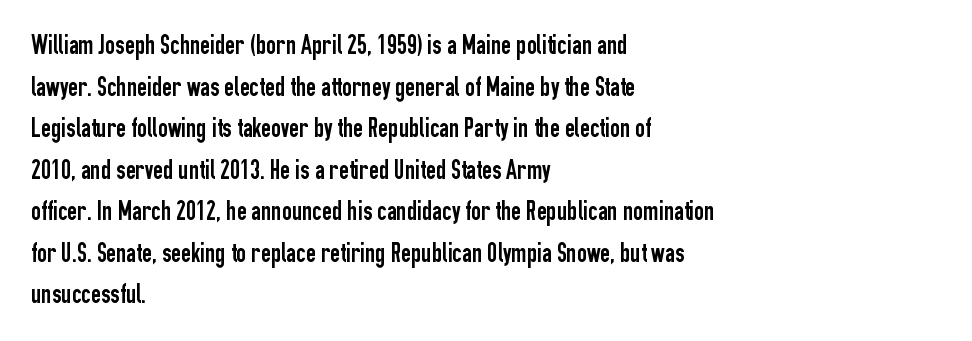
Q: Is the text italic (slanted)? A: No, it is upright.
Q: Is the text underlined? A: No.
Q: How is the paragraph aligned? A: Left-aligned.
Q: Is the spacing between letters normal or unusually wide? A: Normal.
Q: Is the spacing between lines tight, normal or loose? A: Normal.
